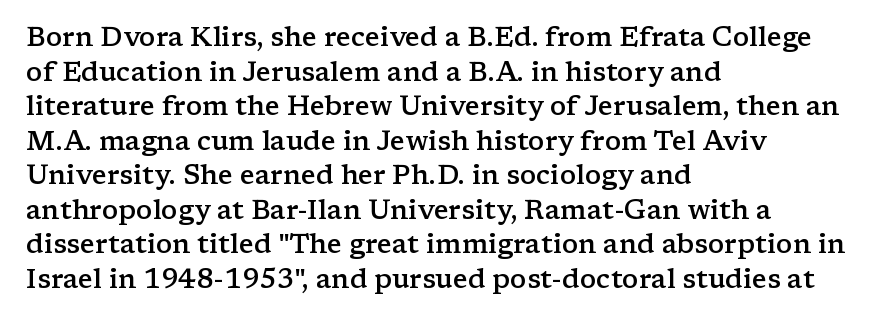
Q: Is the text bold? A: Semi-bold.
Q: Is the text italic (slanted)? A: No, it is upright.
Q: Is the text underlined? A: No.
Q: How is the paragraph aligned? A: Left-aligned.
Q: Is the spacing between letters normal or unusually wide? A: Normal.
Q: Is the spacing between lines tight, normal or loose? A: Normal.
